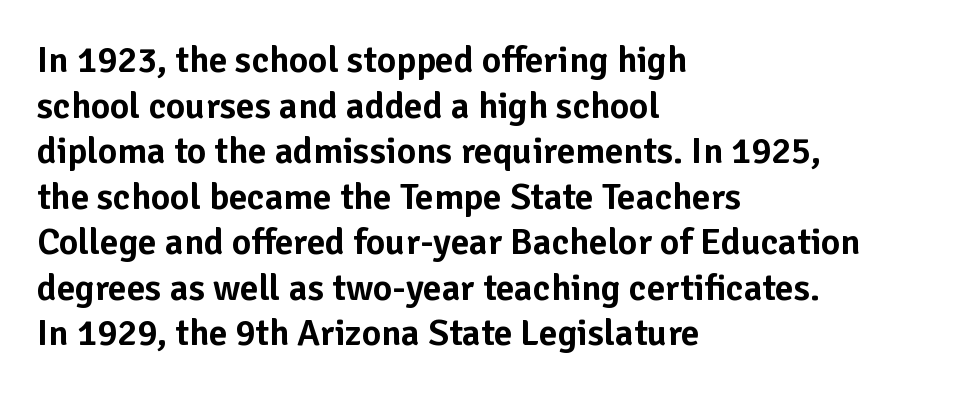
Q: Is the text italic (slanted)? A: No, it is upright.
Q: Is the typeface a serif or a sans-serif typeface? A: Sans-serif.
Q: Is the text underlined? A: No.
Q: How is the paragraph aligned? A: Left-aligned.
Q: Is the spacing between letters normal or unusually wide? A: Normal.
Q: Width (condensed, normal, or wide)? A: Normal.
Q: Stroke contrast? A: Low.
Q: x-height? A: Medium.
Q: Monospaced? A: No.
